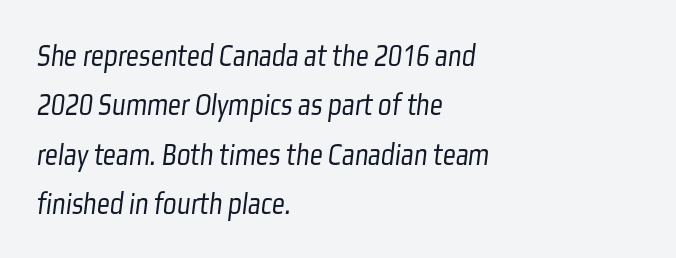
Nothing unusual about the tracking: characters are spaced as the font intends. The designer left line spacing at the default. You could not count columns in this text — the font is proportionally spaced. Stroke terminals: plain, sans-serif. The lines are quadded left.
